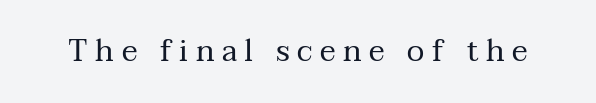
Q: Is the text bold? A: No.
Q: Is the text italic (slanted)? A: No, it is upright.
Q: Is the typeface a serif or a sans-serif typeface? A: Serif.
Q: Is the text underlined? A: No.
Q: Is the spacing between letters normal or unusually wide? A: Unusually wide.
Q: Width (condensed, normal, or wide)? A: Normal.
Q: Stroke contrast? A: Medium.
Q: x-height? A: Medium.
Q: Monospaced? A: No.
